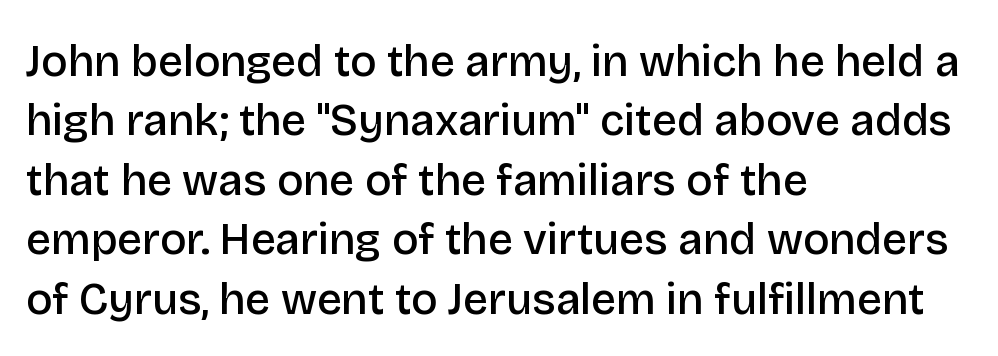
Q: Is the text bold? A: Semi-bold.
Q: Is the text italic (slanted)? A: No, it is upright.
Q: Is the typeface a serif or a sans-serif typeface? A: Sans-serif.
Q: Is the text underlined? A: No.
Q: How is the paragraph aligned? A: Left-aligned.
Q: Is the spacing between letters normal or unusually wide? A: Normal.
Q: Is the spacing between lines tight, normal or loose? A: Normal.
Q: Width (condensed, normal, or wide)? A: Normal.
Q: Stroke contrast? A: Low.
Q: x-height? A: Large.
Q: Monospaced? A: No.
